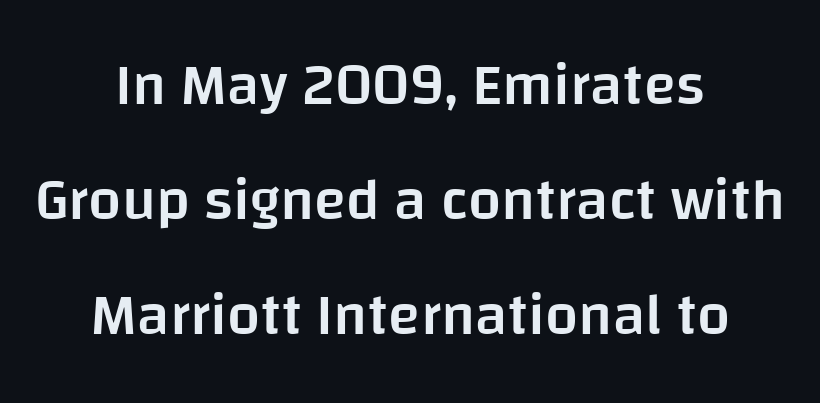
{"serif": "no", "italic": "no", "bold": "semi", "weight": "semibold", "width": "normal", "stroke_contrast": "low", "x_height": "large", "monospaced": "no", "underline": "no", "align": "center", "line_spacing": "loose", "line_spacing_ratio": 1.95, "letter_spacing": "normal", "letter_spacing_em": 0.0, "glyph_px": 59}
